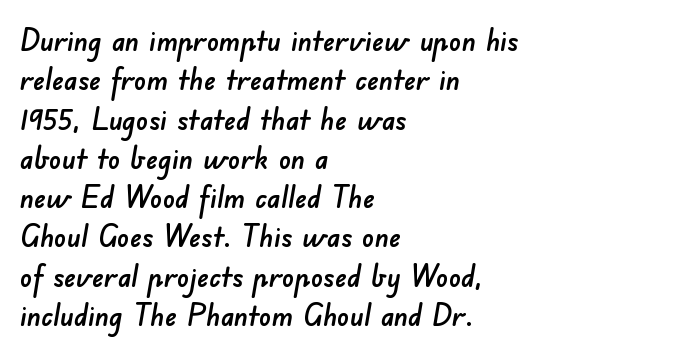
{"serif": "no", "width": "normal", "stroke_contrast": "low", "x_height": "small", "monospaced": "no", "underline": "no", "align": "left", "line_spacing": "normal", "line_spacing_ratio": 1.31, "letter_spacing": "normal", "letter_spacing_em": 0.0, "glyph_px": 30}
